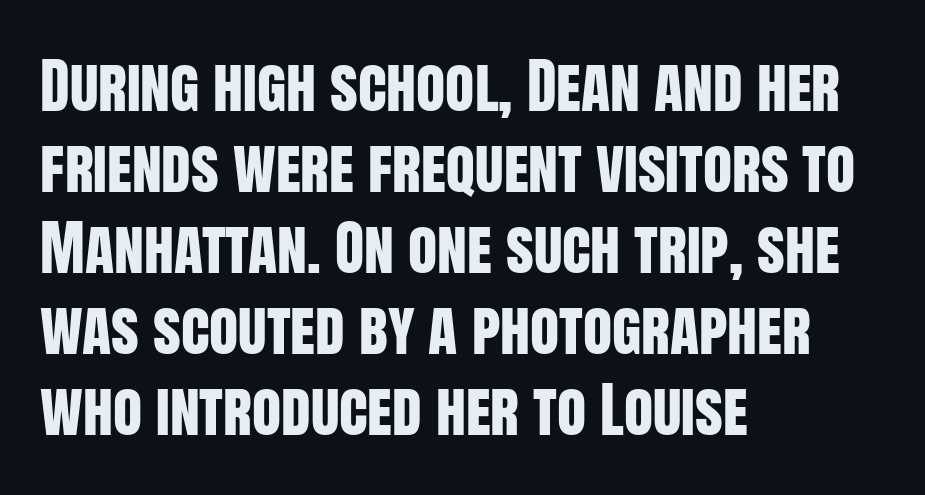
The image shows 60 px condensed sans-serif type, upright; set left-aligned, normal line spacing (1.35x), normal letter spacing, not underlined; low stroke contrast and a large x-height.
